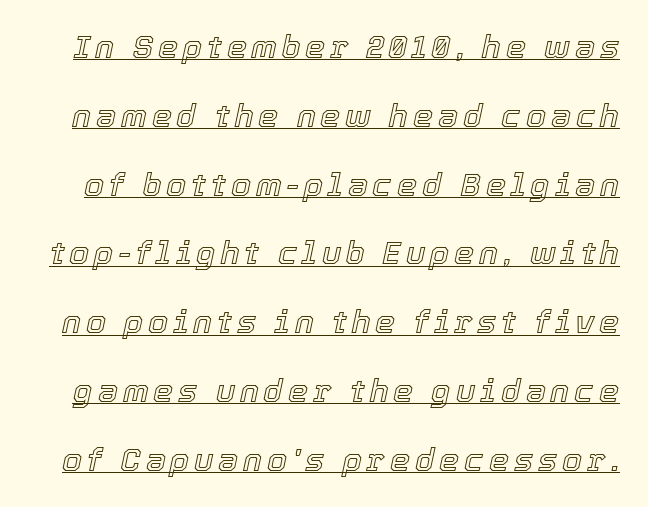
Q: Is the text italic (slanted)? A: Yes, it leans right by about 12 degrees.
Q: Is the text underlined? A: Yes.
Q: Is the spacing between lines tight, normal or loose? A: Loose.
Q: Width (condensed, normal, or wide)? A: Normal.
Q: x-height? A: Medium.
Q: Monospaced? A: No.
